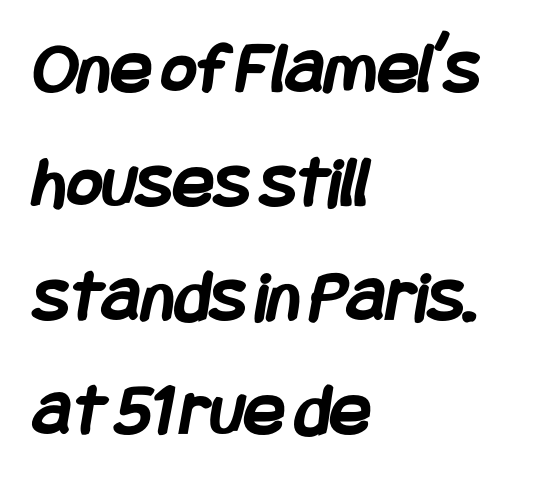
Q: Is the text bold? A: Yes.
Q: Is the typeface a serif or a sans-serif typeface? A: Sans-serif.
Q: Is the text underlined? A: No.
Q: How is the paragraph aligned? A: Left-aligned.
Q: Is the spacing between letters normal or unusually wide? A: Normal.
Q: Is the spacing between lines tight, normal or loose? A: Normal.
Q: Width (condensed, normal, or wide)? A: Condensed.
Q: Stroke contrast? A: Low.
Q: x-height? A: Large.
